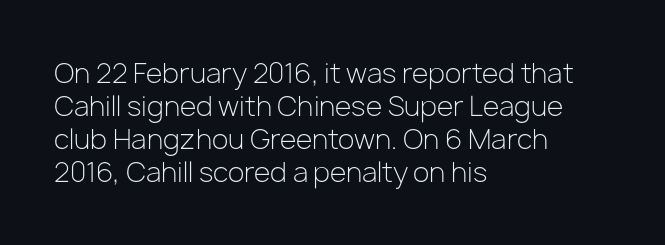
The type sits square on the baseline with zero lean. All the whitespace from short lines collects on the right. Students, note that the glyphs here touch the page at normal intervals. Weight class: somewhere from thin through regular. The foot of each line stays bare and open.
